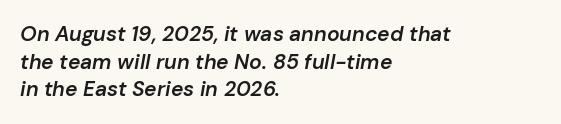
Q: Is the text bold? A: Semi-bold.
Q: Is the text italic (slanted)? A: Yes, it leans right by about 10 degrees.
Q: Is the text underlined? A: No.
Q: How is the paragraph aligned? A: Left-aligned.
Q: Is the spacing between letters normal or unusually wide? A: Normal.
Q: Is the spacing between lines tight, normal or loose? A: Normal.
